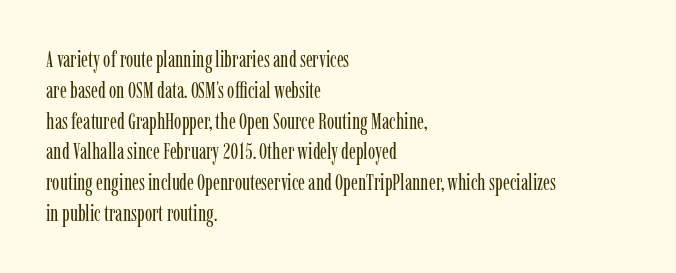
Summary of vertical rhythm: regular, with standard interline spacing. Short note: letters normally spaced. The font's upright variant was chosen for this text. Casual observation: everything's shoved over to the left.
